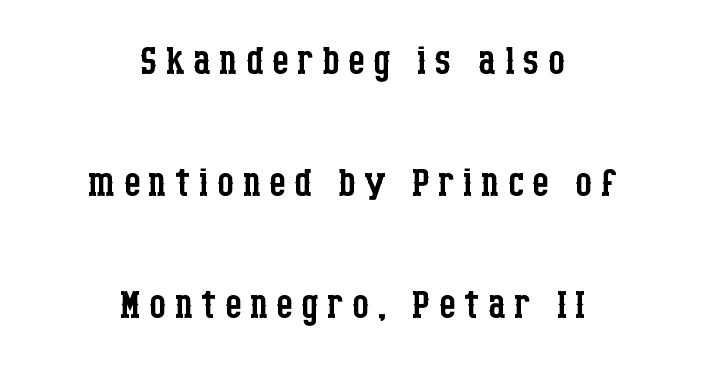
{"serif": "yes", "italic": "no", "bold": "no", "weight": "regular", "width": "condensed", "stroke_contrast": "low", "x_height": "large", "monospaced": "no", "underline": "no", "align": "center", "line_spacing": "loose", "line_spacing_ratio": 2.26, "glyph_px": 54}
